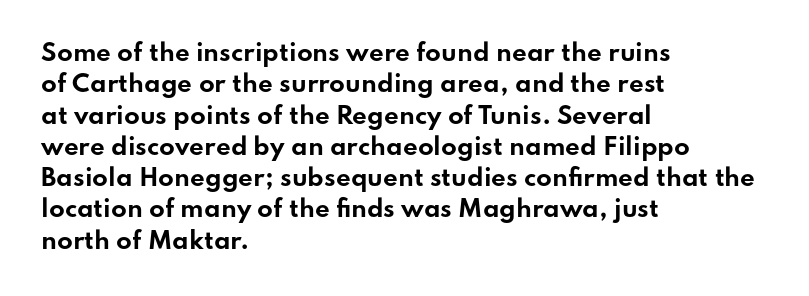
If you drew a line through each stem, it would be perfectly vertical. The face used here has the dense, thick strokes of a bold. All the whitespace from short lines collects on the right. Observe the ordinary spacing: letters are neighbours, not strangers. Rule under the text: the space is simply empty.
